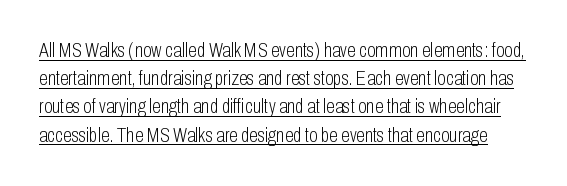
Q: Is the text bold? A: No.
Q: Is the text italic (slanted)? A: No, it is upright.
Q: Is the text underlined? A: Yes.
Q: Is the spacing between letters normal or unusually wide? A: Normal.
Q: Is the spacing between lines tight, normal or loose? A: Normal.
